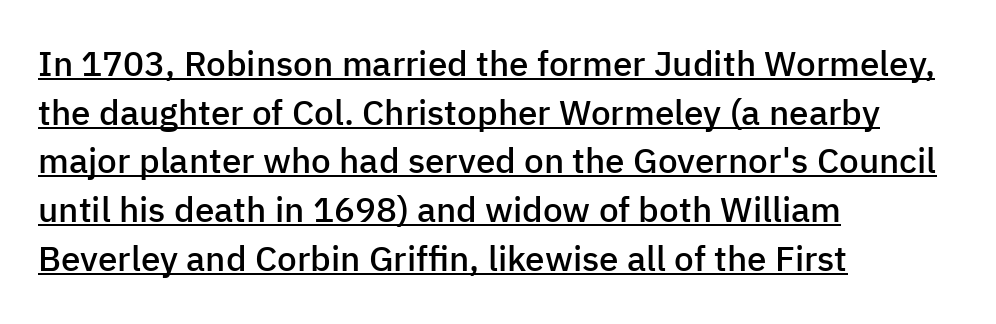
The image shows 35 px semibold sans-serif type, upright; set left-aligned, normal line spacing (1.39x), normal letter spacing, underlined; low stroke contrast and a medium x-height.
